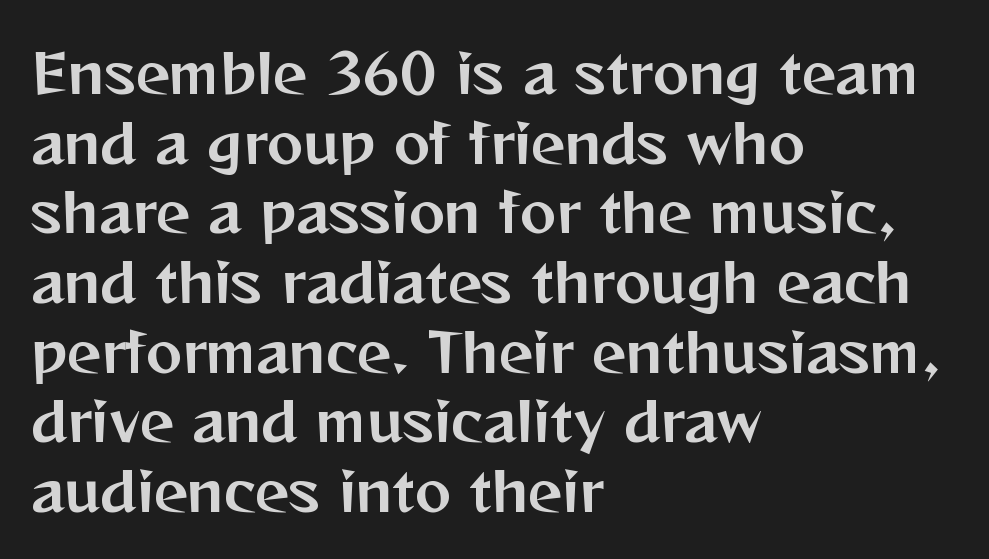
Q: Is the text italic (slanted)? A: No, it is upright.
Q: Is the typeface a serif or a sans-serif typeface? A: Sans-serif.
Q: Is the text underlined? A: No.
Q: How is the paragraph aligned? A: Left-aligned.
Q: Is the spacing between letters normal or unusually wide? A: Normal.
Q: Is the spacing between lines tight, normal or loose? A: Normal.
Q: Width (condensed, normal, or wide)? A: Normal.
Q: Stroke contrast? A: Medium.
Q: x-height? A: Medium.
Q: Monospaced? A: No.
